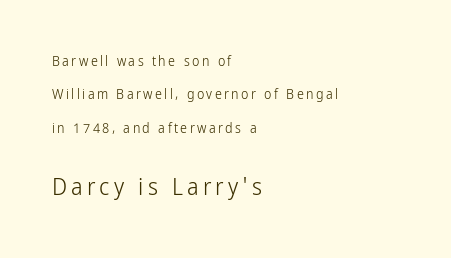
The image shows 24 px text type, upright; set left-aligned, loose line spacing (2.38x), not underlined; the second (bottom) block is 1.71x larger.
